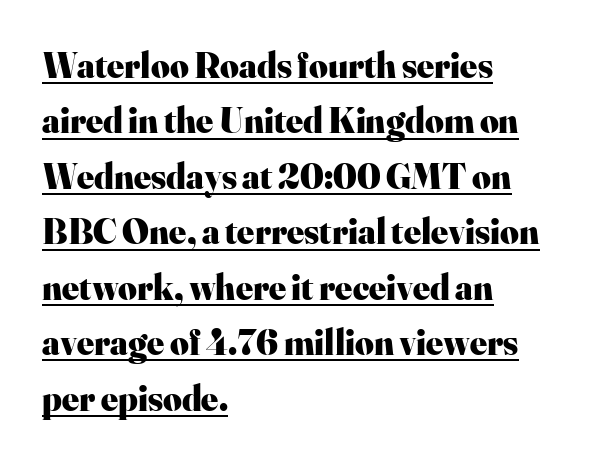
The image shows 36 px heavy serif type, upright; set left-aligned, normal line spacing (1.54x), normal letter spacing, underlined; high stroke contrast and a small x-height.
